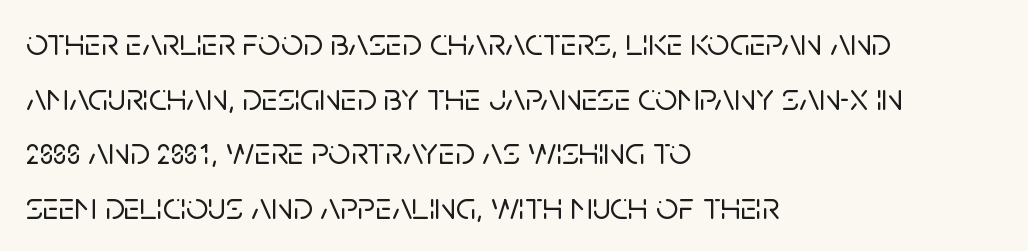
The image shows 39 px sans-serif type, upright; set left-aligned, normal line spacing (1.4x), normal letter spacing, not underlined; low stroke contrast and a large x-height.
